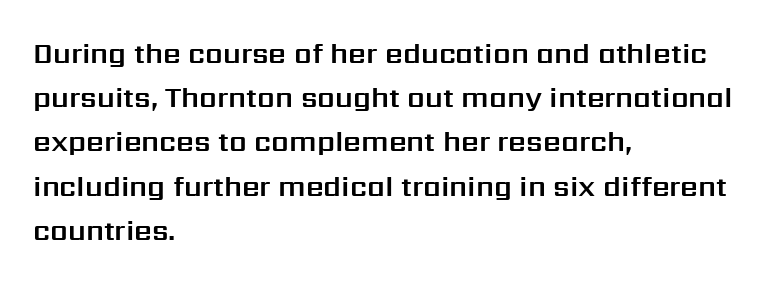
The image shows 28 px sans-serif type, upright; set left-aligned, normal line spacing (1.58x), normal letter spacing, not underlined; medium stroke contrast and a medium x-height.
